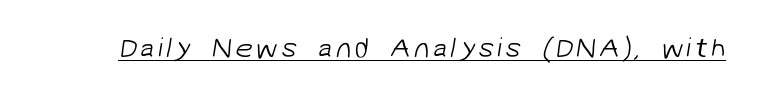
{"serif": "no", "bold": "no", "weight": "light", "width": "normal", "stroke_contrast": "low", "x_height": "medium", "monospaced": "no", "underline": "yes", "glyph_px": 28}
